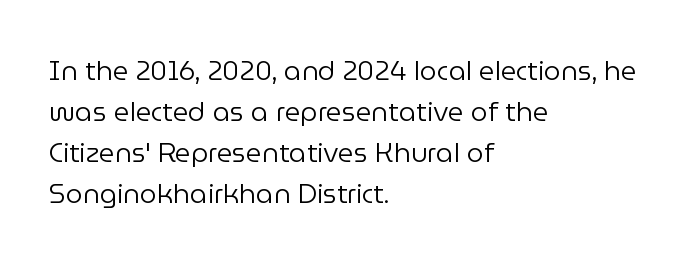
On a weight scale, this lands at 450 or below. The passage shown has conventional tracking throughout. A normal amount of white space separates one row of letters from the next. The rag falls on the right side of this text block.
